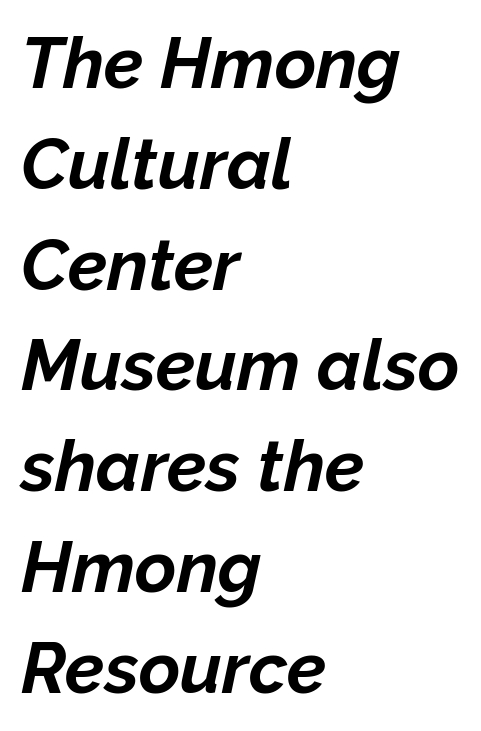
Q: Is the text bold? A: Yes.
Q: Is the text italic (slanted)? A: Yes, it leans right by about 12 degrees.
Q: Is the text underlined? A: No.
Q: How is the paragraph aligned? A: Left-aligned.
Q: Is the spacing between letters normal or unusually wide? A: Normal.
Q: Is the spacing between lines tight, normal or loose? A: Normal.
Q: Width (condensed, normal, or wide)? A: Normal.
Q: Stroke contrast? A: Low.
Q: x-height? A: Medium.
Q: Monospaced? A: No.
